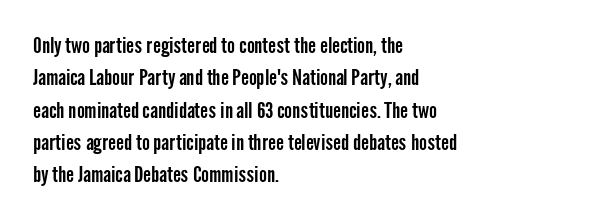
The image shows 21 px text type, upright; set left-aligned, normal line spacing (1.54x), normal letter spacing, not underlined.
